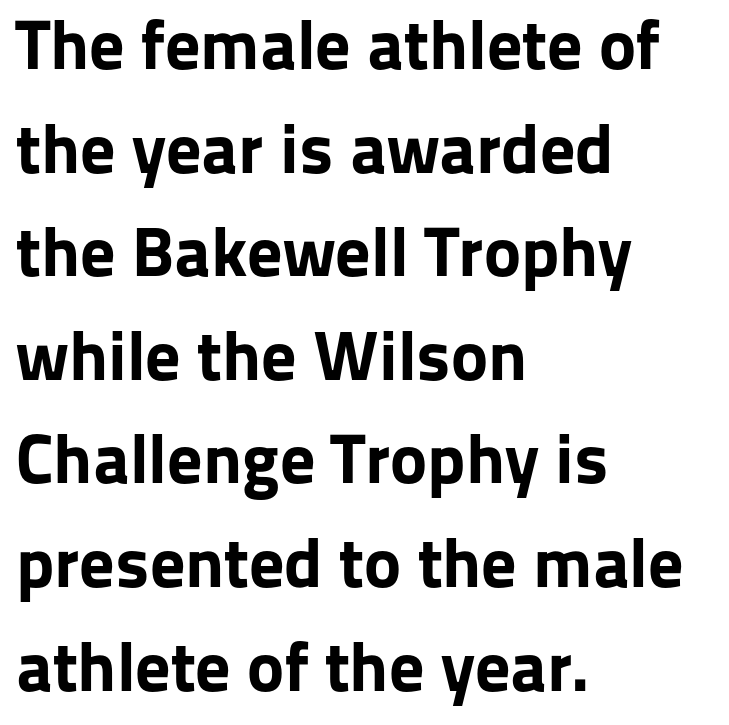
{"serif": "no", "italic": "no", "bold": "yes", "weight": "bold", "width": "normal", "stroke_contrast": "low", "x_height": "medium", "monospaced": "no", "underline": "no", "align": "left", "line_spacing": "normal", "line_spacing_ratio": 1.48, "letter_spacing": "normal", "letter_spacing_em": 0.0, "glyph_px": 70}
